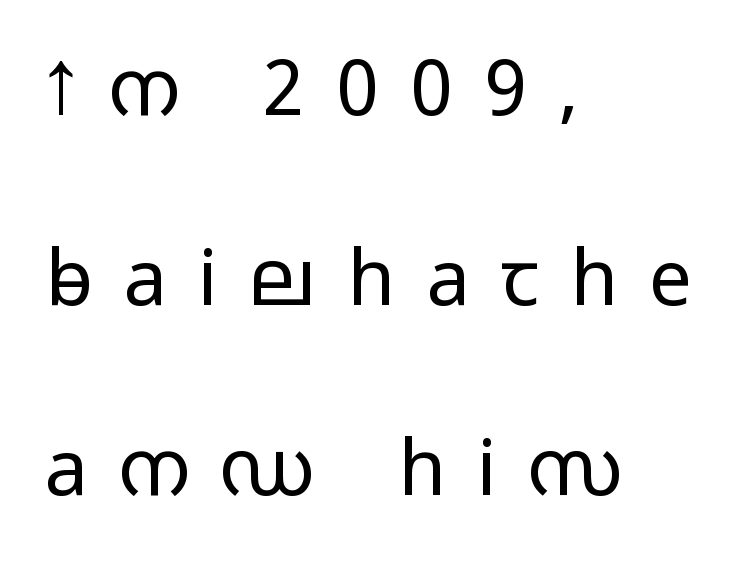
The image shows 77 px light, wide sans-serif type, upright; set left-aligned, loose line spacing (2.47x), unusually wide letter spacing (+0.41 em), not underlined; low stroke contrast and a medium x-height.
